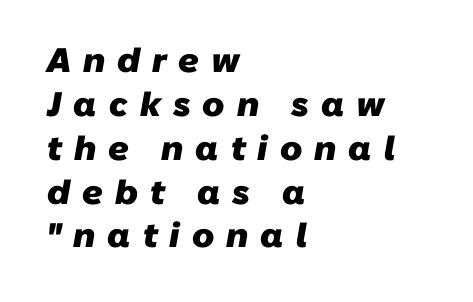
The image shows 34 px heavy sans-serif type; set left-aligned, normal line spacing (1.29x), unusually wide letter spacing (+0.35 em), not underlined; low stroke contrast and a medium x-height.
